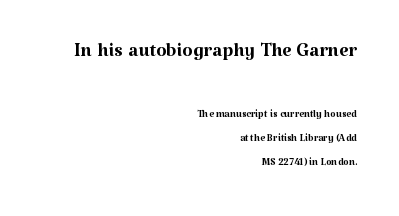
The glyphs are unaccompanied by any horizontal stroke below them. Which of the two is more prominent by size? The first, at the top. The lines are quadded right. Letters have the restrained weight of plain body copy at most. No extra tracking has been applied to these lines. Notice how the stems are strictly vertical — no italics here.
